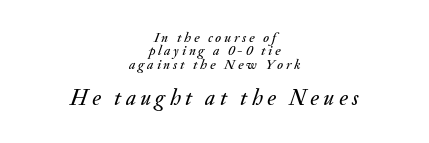
{"italic": "yes", "lean": "right", "slant_degrees": 20, "underline": "no", "align": "center", "line_spacing": "tight", "line_spacing_ratio": 0.95, "letter_spacing": "wide", "letter_spacing_em": 0.2, "larger_block": "second", "size_ratio": 1.57, "glyph_px": 22}
